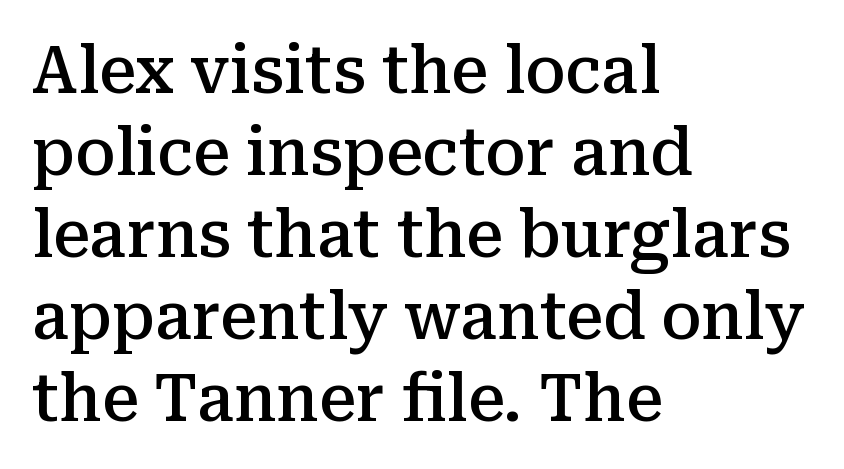
The image shows 65 px semibold serif type, upright; set left-aligned, normal line spacing (1.26x), normal letter spacing, not underlined; medium stroke contrast and a medium x-height.
